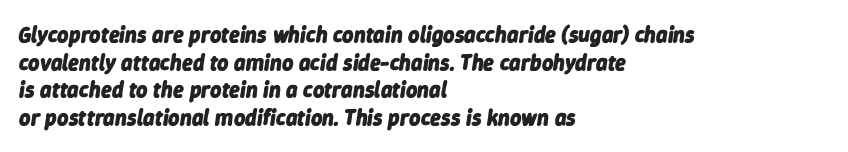
Does the copy run flush right? No — it runs flush left. The horizontal fit of the characters is conventional and even. Summary of weight: heavy, a full bold. The leading is moderate, giving the passage an even texture. Observe the lean: these are italic letterforms.
